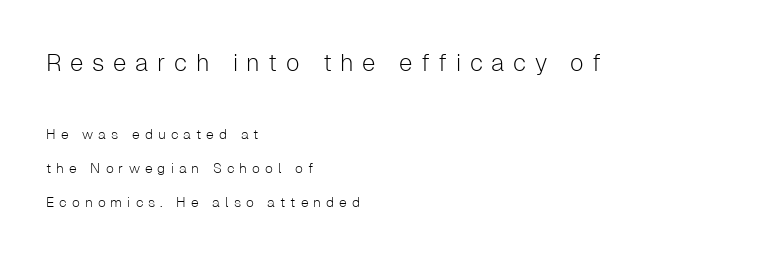
The earlier block is typeset at a bigger size than the later block. Successive baselines arrive slowly, with a big drop between each. Ordinary non-slanted type is in use. Display-style spreading of the glyphs; the letterfit is very open. This reads as an unemphasized weight, regular at the heaviest. The paragraph has a hard left edge and a soft right edge.
